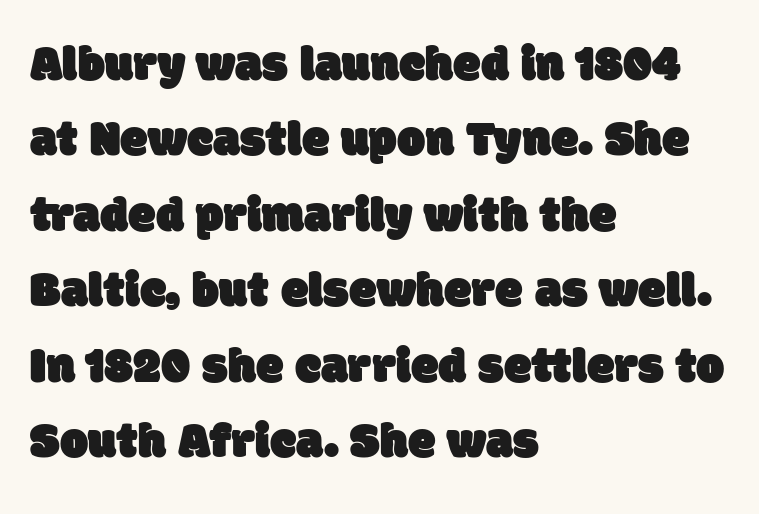
{"serif": "no", "width": "normal", "stroke_contrast": "low", "x_height": "large", "monospaced": "no", "underline": "no", "align": "left", "line_spacing": "normal", "line_spacing_ratio": 1.51, "letter_spacing": "normal", "letter_spacing_em": 0.0, "glyph_px": 50}
